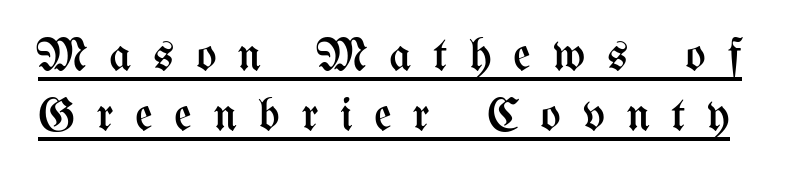
The typeface has the unassuming heft of standard copy or less. Is there an underline? Yes — a line sits under the letters. Inter-character spacing is expanded well beyond the font's built-in metrics. Regular leading.
